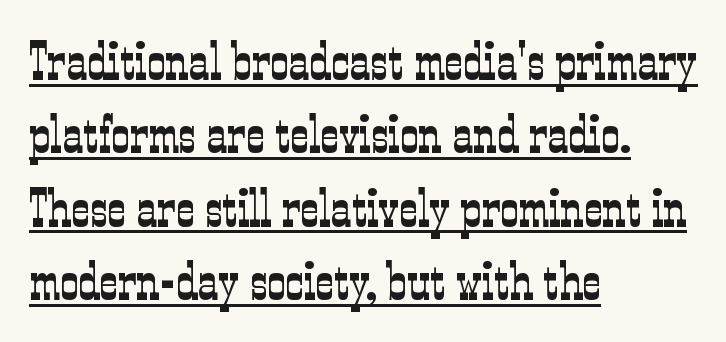
Q: Is the text bold? A: No.
Q: Is the text italic (slanted)? A: No, it is upright.
Q: Is the typeface a serif or a sans-serif typeface? A: Serif.
Q: Is the text underlined? A: Yes.
Q: How is the paragraph aligned? A: Left-aligned.
Q: Is the spacing between letters normal or unusually wide? A: Normal.
Q: Is the spacing between lines tight, normal or loose? A: Normal.
Q: Width (condensed, normal, or wide)? A: Condensed.
Q: Stroke contrast? A: Low.
Q: x-height? A: Medium.
Q: Monospaced? A: No.
